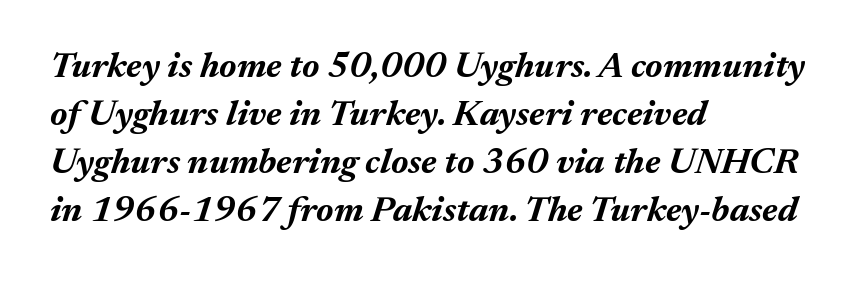
The image shows 36 px bold type, italic (leaning right); set left-aligned, normal line spacing (1.33x), normal letter spacing, not underlined; medium stroke contrast and a medium x-height.
